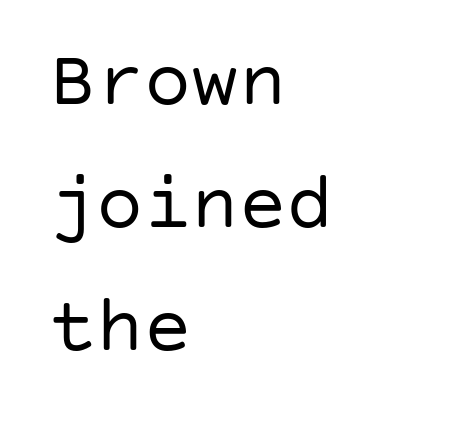
{"serif": "no", "italic": "no", "bold": "no", "weight": "regular", "width": "normal", "stroke_contrast": "low", "x_height": "large", "underline": "no", "align": "left", "line_spacing": "normal", "line_spacing_ratio": 1.56, "letter_spacing": "normal", "letter_spacing_em": 0.0, "glyph_px": 79}
